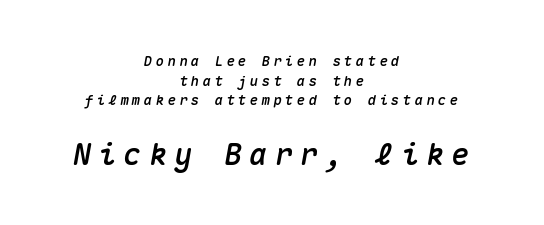
Emphasis-style slanted type is in use. Which chunk is bigger? The second one — the bottom block dwarfs the top. You could only call the tracking loose — the letters float apart. The space beneath each line is pristine and unruled. The rendering uses a moderate line-height, typical for paragraphs. Leftover space on each line is divided equally before and after the words.
